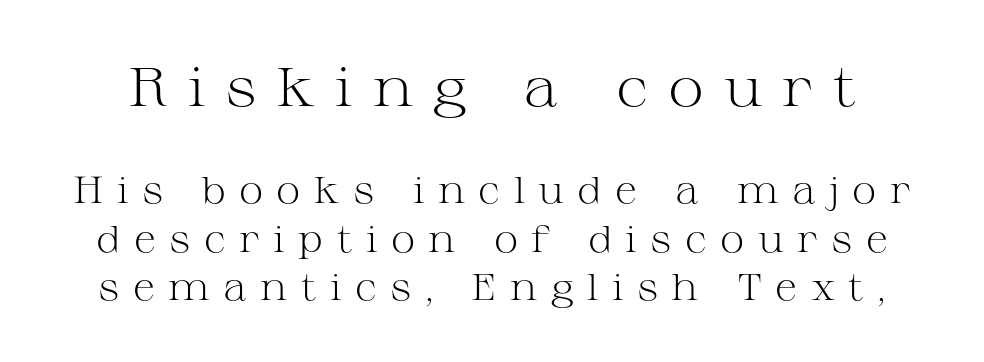
{"serif": "yes", "italic": "no", "bold": "no", "weight": "light", "width": "wide", "stroke_contrast": "medium", "x_height": "medium", "monospaced": "no", "underline": "no", "line_spacing": "normal", "line_spacing_ratio": 1.31, "letter_spacing": "wide", "letter_spacing_em": 0.36, "larger_block": "first", "size_ratio": 1.49, "glyph_px": 55}
